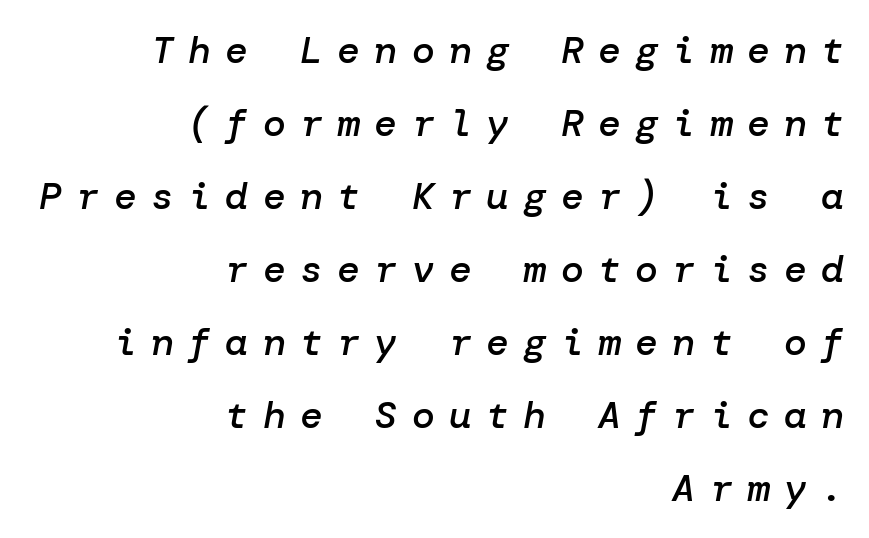
{"italic": "yes", "lean": "right", "slant_degrees": 10, "bold": "semi", "weight": "semibold", "width": "normal", "stroke_contrast": "low", "x_height": "medium", "underline": "no", "align": "right", "line_spacing": "loose", "line_spacing_ratio": 1.92, "letter_spacing": "wide", "letter_spacing_em": 0.38, "glyph_px": 38}
